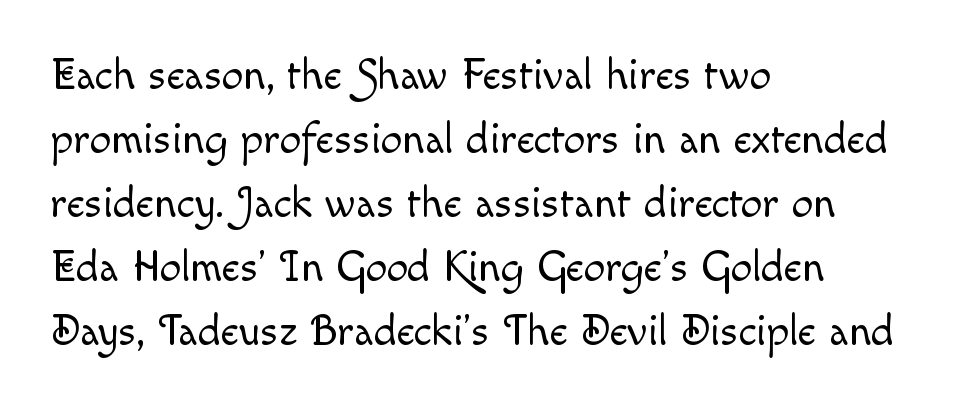
{"italic": "no", "bold": "no", "weight": "light", "width": "normal", "x_height": "small", "monospaced": "no", "underline": "no", "align": "left", "line_spacing": "normal", "line_spacing_ratio": 1.49, "letter_spacing": "normal", "letter_spacing_em": 0.0, "glyph_px": 43}
